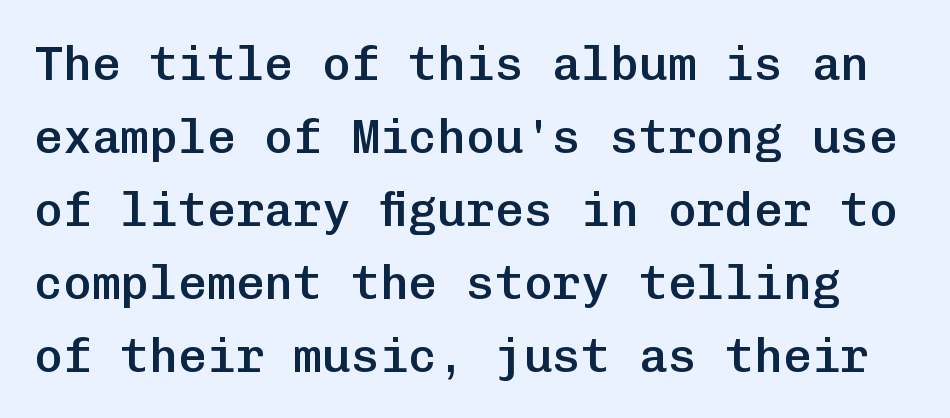
Q: Is the text bold? A: Semi-bold.
Q: Is the text italic (slanted)? A: No, it is upright.
Q: Is the typeface a serif or a sans-serif typeface? A: Sans-serif.
Q: Is the text underlined? A: No.
Q: Is the spacing between letters normal or unusually wide? A: Normal.
Q: Is the spacing between lines tight, normal or loose? A: Normal.
Q: Width (condensed, normal, or wide)? A: Normal.
Q: Stroke contrast? A: Low.
Q: x-height? A: Medium.
Q: Monospaced? A: Yes.
